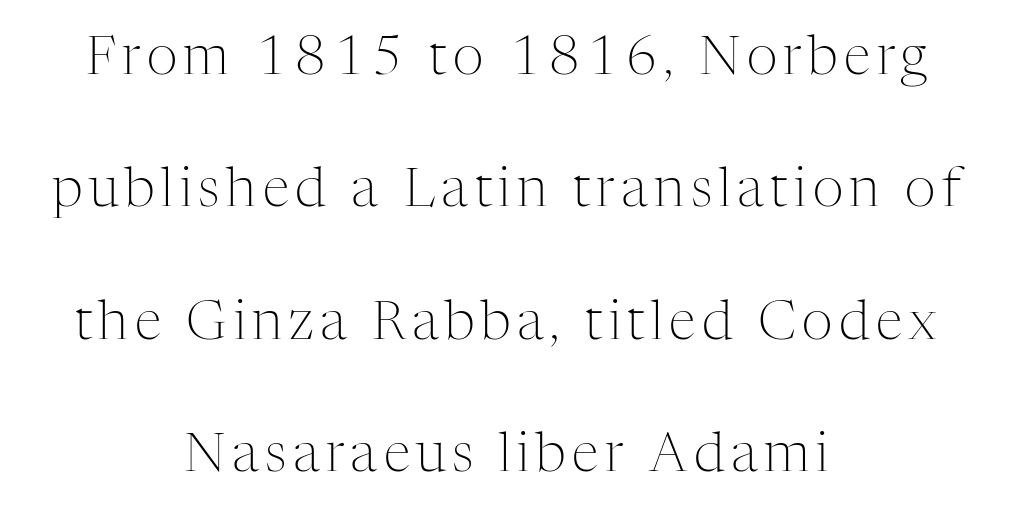
A light-to-regular cut is what we see here. Italic? Not at all — the glyphs are vertical. Honestly, the rows look like they've been pulled way apart. You could not count columns in this text — the font is proportionally spaced.
